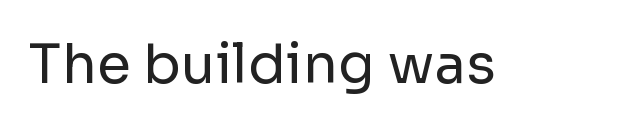
{"serif": "no", "italic": "no", "bold": "no", "weight": "regular", "width": "normal", "stroke_contrast": "low", "x_height": "medium", "monospaced": "no", "underline": "no", "letter_spacing": "normal", "letter_spacing_em": 0.0, "glyph_px": 55}
